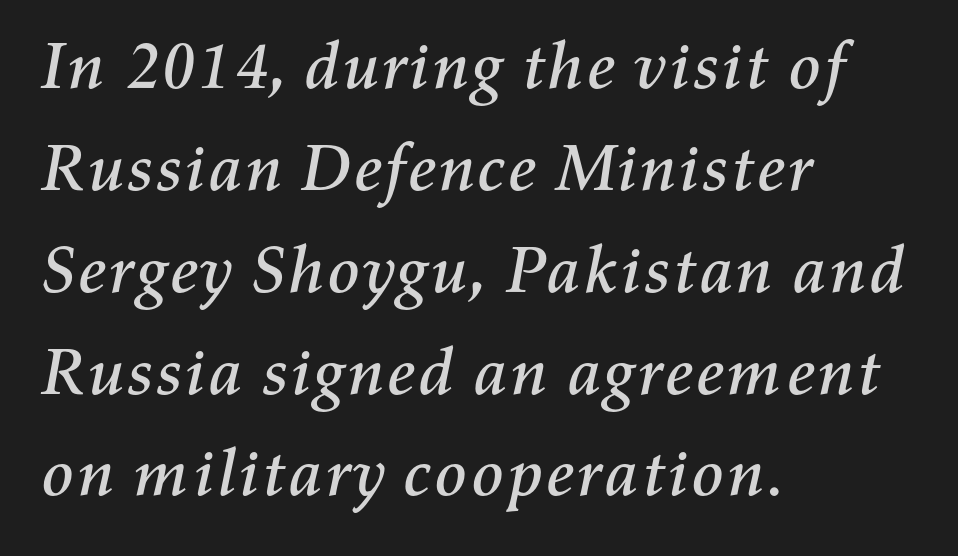
Q: Is the text italic (slanted)? A: Yes, it leans right by about 11 degrees.
Q: Is the text underlined? A: No.
Q: How is the paragraph aligned? A: Left-aligned.
Q: Is the spacing between letters normal or unusually wide? A: Normal.
Q: Is the spacing between lines tight, normal or loose? A: Normal.
Q: Width (condensed, normal, or wide)? A: Normal.
Q: Stroke contrast? A: Medium.
Q: x-height? A: Medium.
Q: Monospaced? A: No.
